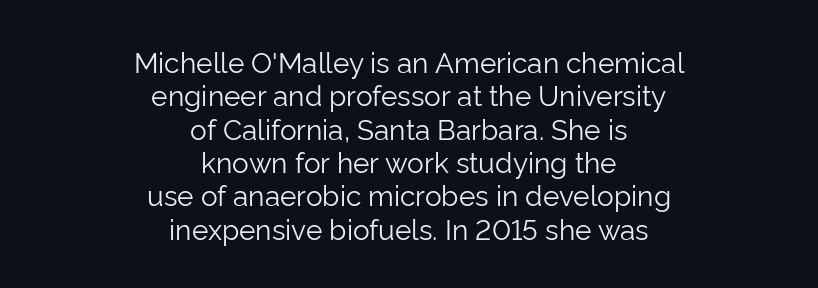
This sample has the flowing, uneven cadence of proportional lettering. The area under the type is left untouched. Observe the absence of serifs on each vertical stroke in this sample. Here the glyphs are tracked normally, forming tight word shapes. Leftover space on each line is divided equally before and after the words. Summary of weight: not heavy and not bold.
